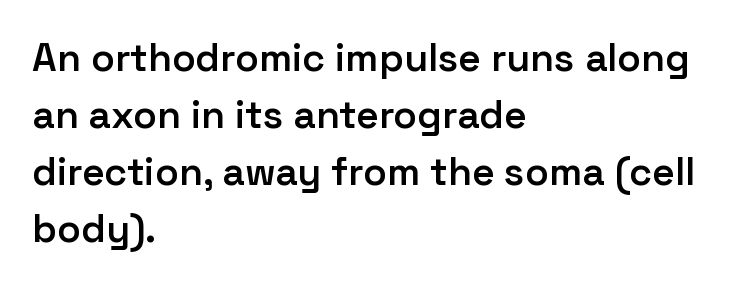
Q: Is the text bold? A: Semi-bold.
Q: Is the text italic (slanted)? A: No, it is upright.
Q: Is the typeface a serif or a sans-serif typeface? A: Sans-serif.
Q: Is the text underlined? A: No.
Q: How is the paragraph aligned? A: Left-aligned.
Q: Is the spacing between letters normal or unusually wide? A: Normal.
Q: Is the spacing between lines tight, normal or loose? A: Normal.
Q: Width (condensed, normal, or wide)? A: Normal.
Q: Stroke contrast? A: Low.
Q: x-height? A: Medium.
Q: Monospaced? A: No.
